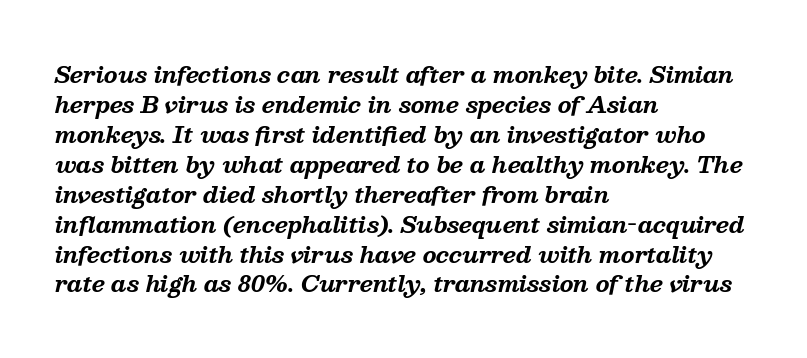
Every character sits at an angle, as italics do. These lines stack with their left ends in a neat column. Typographic density is high because the face is bold. The rows are spaced the way most documents space them.
